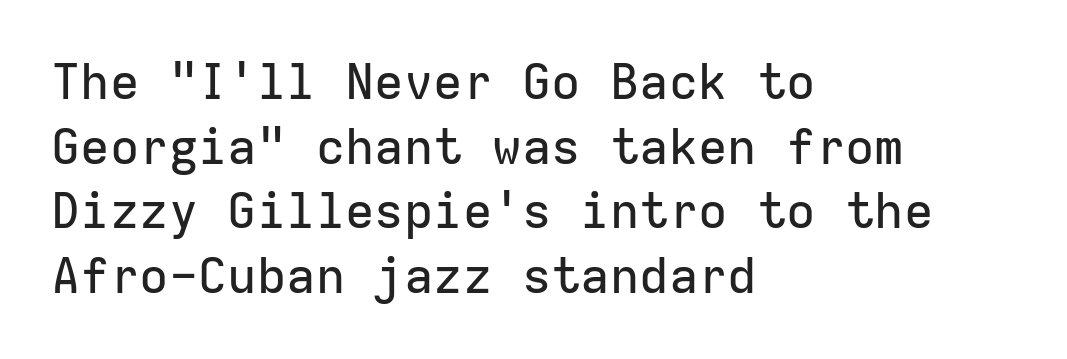
Q: Is the text italic (slanted)? A: No, it is upright.
Q: Is the typeface a serif or a sans-serif typeface? A: Sans-serif.
Q: Is the text underlined? A: No.
Q: How is the paragraph aligned? A: Left-aligned.
Q: Is the spacing between letters normal or unusually wide? A: Normal.
Q: Is the spacing between lines tight, normal or loose? A: Normal.
Q: Width (condensed, normal, or wide)? A: Normal.
Q: Stroke contrast? A: Low.
Q: x-height? A: Medium.
Q: Monospaced? A: Yes.
